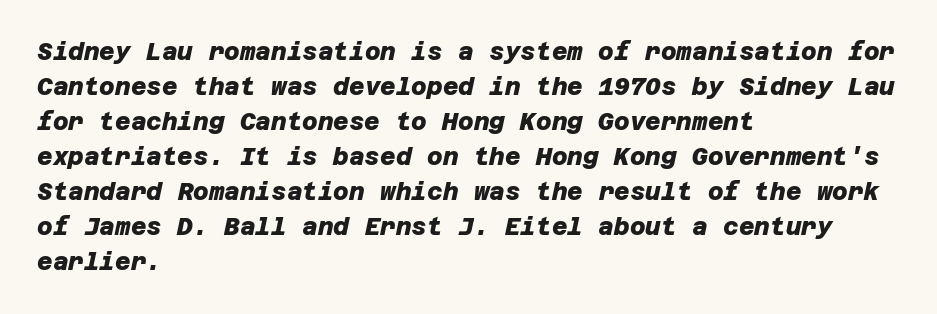
Q: Is the text bold? A: Yes.
Q: Is the text underlined? A: No.
Q: How is the paragraph aligned? A: Left-aligned.
Q: Is the spacing between letters normal or unusually wide? A: Normal.
Q: Is the spacing between lines tight, normal or loose? A: Normal.
